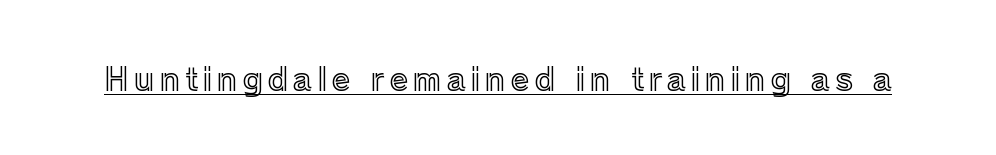
Q: Is the text italic (slanted)? A: No, it is upright.
Q: Is the text underlined? A: Yes.
Q: Width (condensed, normal, or wide)? A: Normal.
Q: x-height? A: Medium.
Q: Monospaced? A: No.
